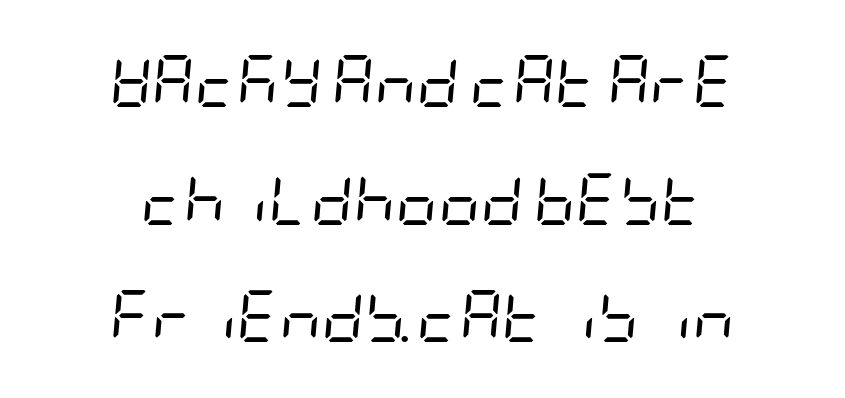
{"italic": "yes", "lean": "right", "slant_degrees": 5, "bold": "no", "weight": "regular", "width": "condensed", "stroke_contrast": "low", "x_height": "large", "underline": "no", "line_spacing": "loose", "line_spacing_ratio": 2.26, "letter_spacing": "normal", "letter_spacing_em": 0.0, "glyph_px": 52}
